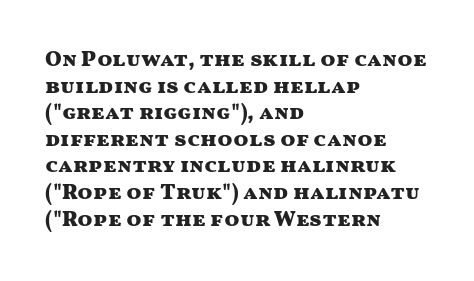
Which margin do the lines hug? The left one — the right edge is uneven. Weight check: bold — yes, fully. Tracking here is standard; glyphs follow each other at the usual distance. Unlike italic type, these characters show no tilt at all. Just letters on the line, the space beneath them empty.
